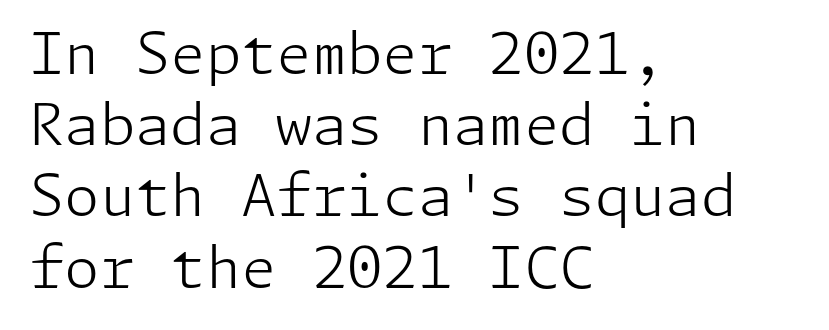
The image shows 57 px light sans-serif type, upright; set left-aligned, normal line spacing (1.25x), normal letter spacing, not underlined; low stroke contrast and a medium x-height.
